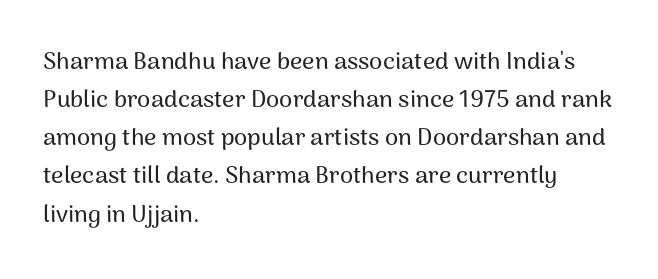
The image shows 24 px text type, upright; set left-aligned, normal line spacing (1.59x), normal letter spacing, not underlined.
